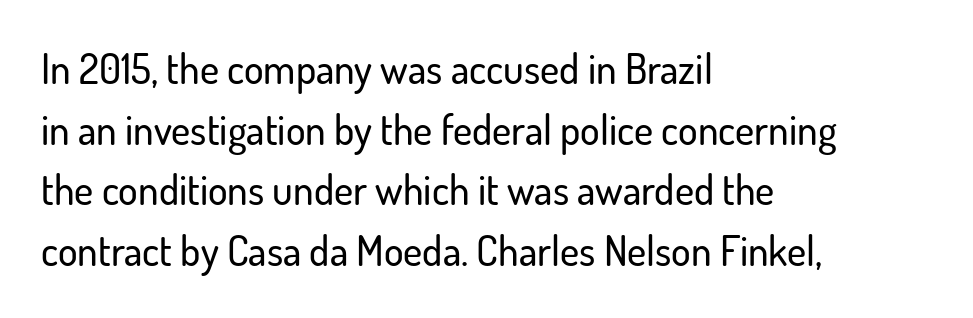
The image shows 41 px sans-serif type, upright; set left-aligned, normal line spacing (1.48x), normal letter spacing, not underlined; low stroke contrast and a small x-height.
